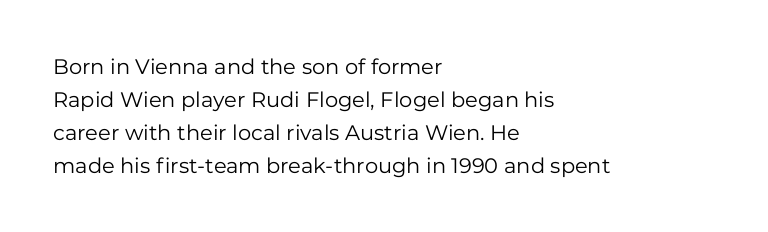
The image shows 21 px text type, upright; set left-aligned, normal line spacing (1.57x), normal letter spacing, not underlined.
